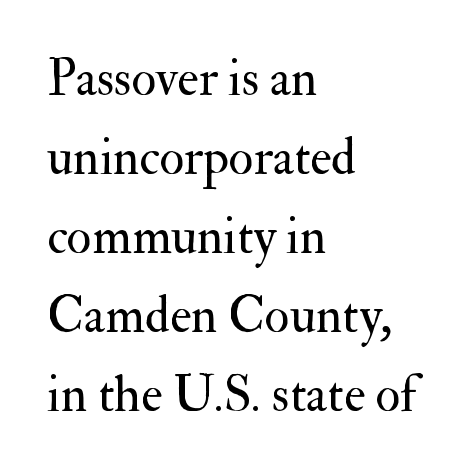
Q: Is the text bold? A: No.
Q: Is the text italic (slanted)? A: No, it is upright.
Q: Is the typeface a serif or a sans-serif typeface? A: Serif.
Q: Is the text underlined? A: No.
Q: How is the paragraph aligned? A: Left-aligned.
Q: Is the spacing between letters normal or unusually wide? A: Normal.
Q: Is the spacing between lines tight, normal or loose? A: Normal.
Q: Width (condensed, normal, or wide)? A: Normal.
Q: Stroke contrast? A: Medium.
Q: x-height? A: Small.
Q: Monospaced? A: No.
